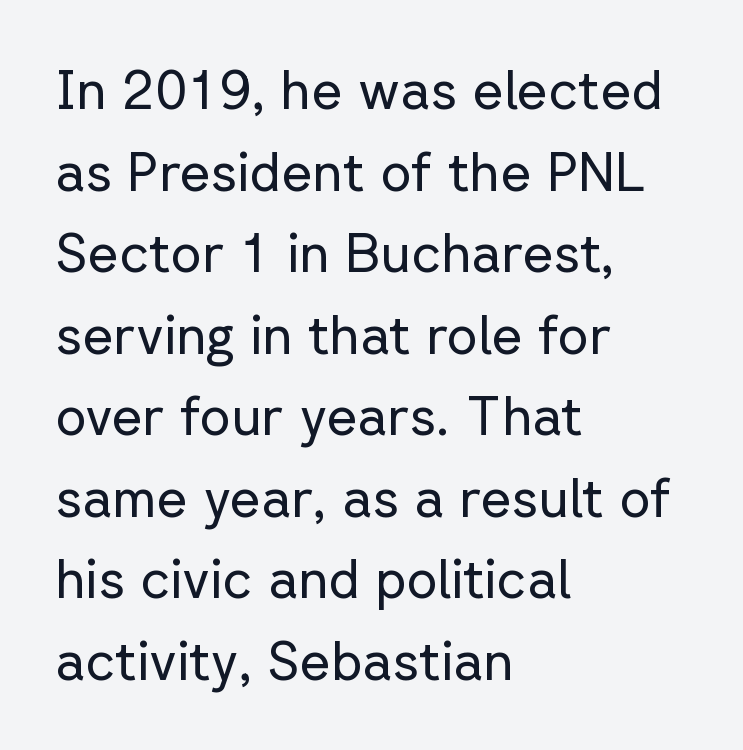
{"serif": "no", "italic": "no", "bold": "no", "weight": "regular", "width": "normal", "stroke_contrast": "low", "x_height": "medium", "monospaced": "no", "underline": "no", "align": "left", "line_spacing": "normal", "line_spacing_ratio": 1.51, "letter_spacing": "normal", "letter_spacing_em": 0.0, "glyph_px": 54}
